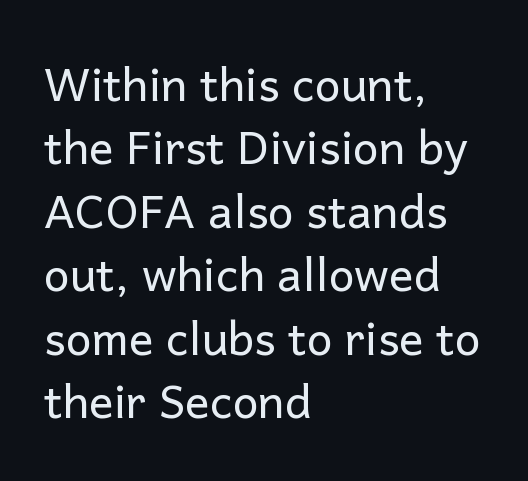
{"serif": "no", "italic": "no", "bold": "no", "weight": "regular", "width": "normal", "stroke_contrast": "low", "x_height": "medium", "monospaced": "no", "underline": "no", "align": "left", "line_spacing": "normal", "line_spacing_ratio": 1.38, "letter_spacing": "normal", "letter_spacing_em": 0.0, "glyph_px": 46}
